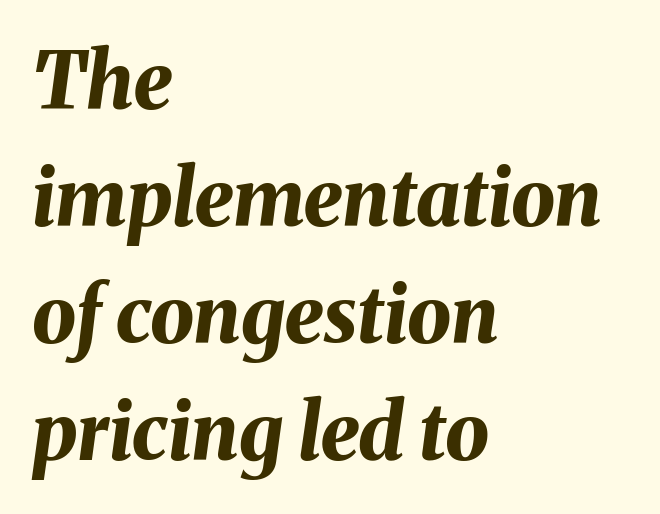
Q: Is the text bold? A: Yes.
Q: Is the text italic (slanted)? A: Yes, it leans right by about 8 degrees.
Q: Is the text underlined? A: No.
Q: How is the paragraph aligned? A: Left-aligned.
Q: Is the spacing between letters normal or unusually wide? A: Normal.
Q: Is the spacing between lines tight, normal or loose? A: Normal.
Q: Width (condensed, normal, or wide)? A: Normal.
Q: Stroke contrast? A: Medium.
Q: x-height? A: Medium.
Q: Monospaced? A: No.
